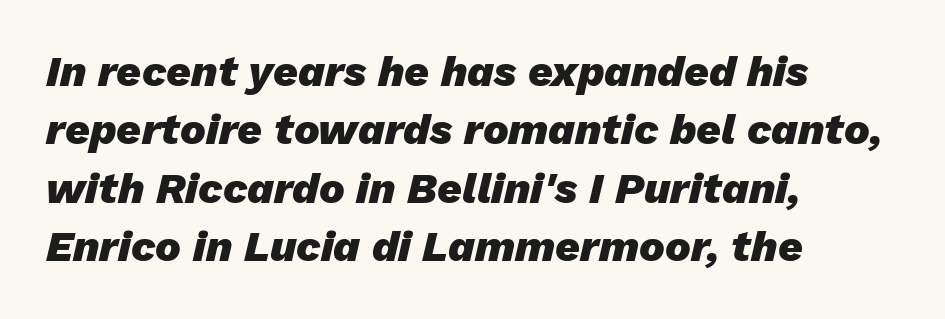
A student would call this left alignment; a typographer would say flush left, rag right. Tracking here is standard; glyphs follow each other at the usual distance. Just letters on the line, the space beneath them empty. Rows of type keep a routine distance in the vertical direction. The font's italic variant was chosen for this text. Set as a true bold cut, around the 700 mark.
